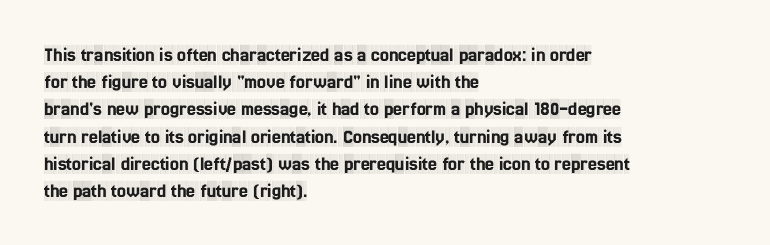
The image shows 20 px text type, upright; set left-aligned, normal line spacing (1.36x), normal letter spacing, not underlined.
